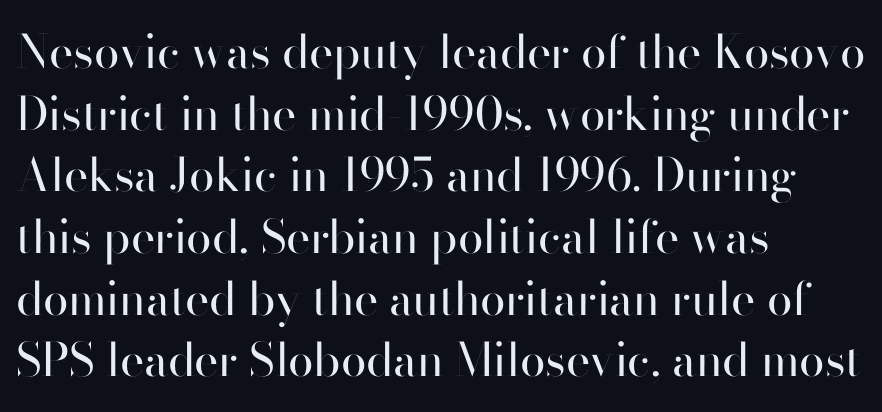
The image shows 46 px regular-weight sans-serif type, upright; set left-aligned, normal line spacing (1.34x), normal letter spacing, not underlined; high stroke contrast and a small x-height.
